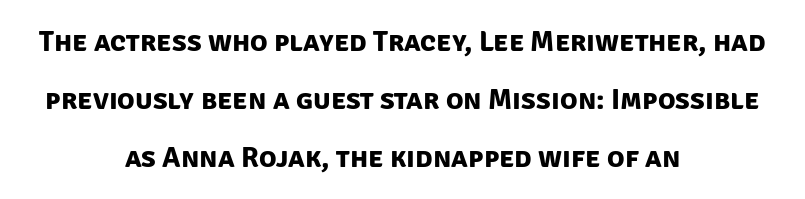
The tracking reads as untouched default to a designer's eye. Underlining? Definitely not there. The rendering shows plain stroke endings on the letterforms — a sans-serif design. The face used here is proportionally spaced, like ordinary book or web type. Casual observation: everything's sitting right in the middle. The vertical gap from one line to the next is large.
